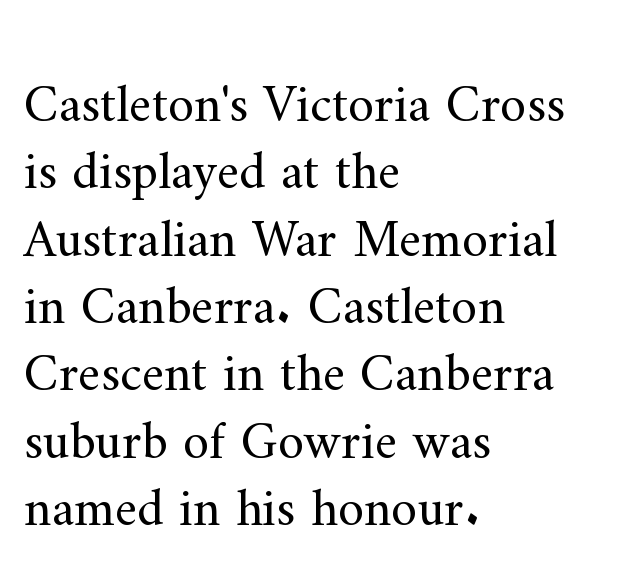
This sample uses an upright cut, with every glyph sitting square on the baseline. Tracking value appears to be zero — textbook default spacing. Layout note: lines flush left. Character widths vary here, with narrow letters taking less room than wide ones. Are there feet on the stems? There are — it's a serif. Is the stroke heavy? The answer is a plain regular-or-lighter.
